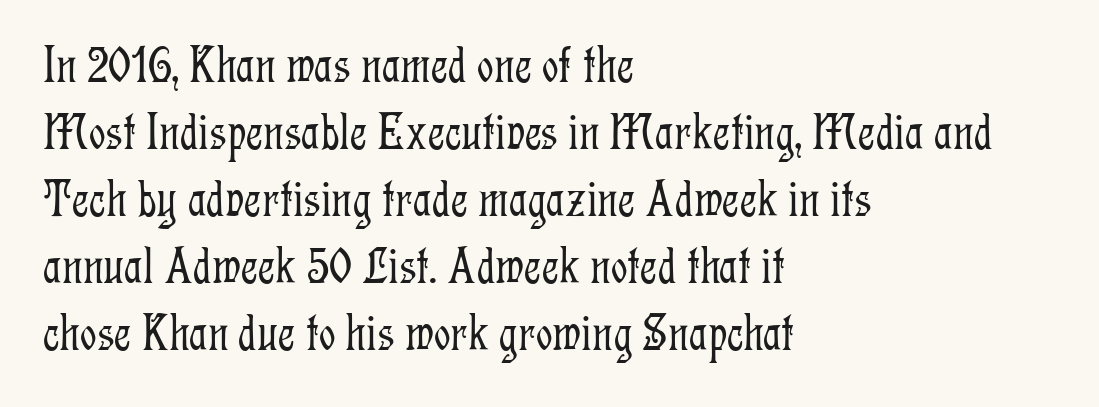
{"serif": "yes", "italic": "no", "bold": "no", "weight": "light", "width": "condensed", "stroke_contrast": "low", "x_height": "medium", "monospaced": "no", "underline": "no", "align": "left", "line_spacing": "normal", "line_spacing_ratio": 1.29, "letter_spacing": "normal", "letter_spacing_em": 0.0, "glyph_px": 52}
